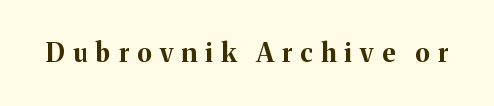
The specimen omits any rule beneath the text block's lines. The font's upright variant was chosen for this text. The tracking jumps out immediately: characters are airy and widely separated. The passage shown is emphatically bold.
